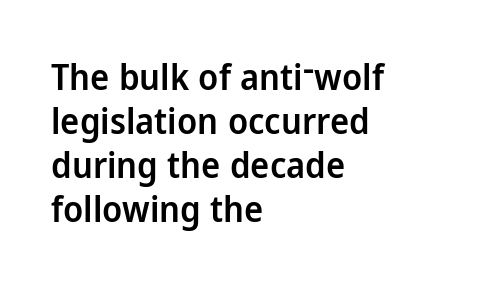
{"serif": "no", "italic": "no", "bold": "semi", "weight": "semibold", "width": "normal", "stroke_contrast": "low", "x_height": "medium", "monospaced": "no", "underline": "no", "align": "left", "line_spacing_ratio": 1.22, "letter_spacing": "normal", "letter_spacing_em": 0.0, "glyph_px": 36}
